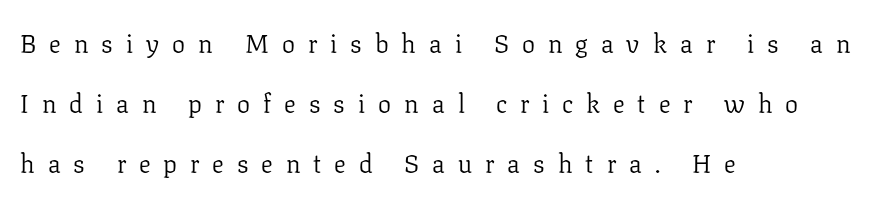
The block of text is sparse from top to bottom, with ample space between rows. Is the stroke heavy? The answer is a plain regular-or-lighter. No italicization has been applied; the sample stays upright. Letters rest on an invisible, unmarked baseline.
